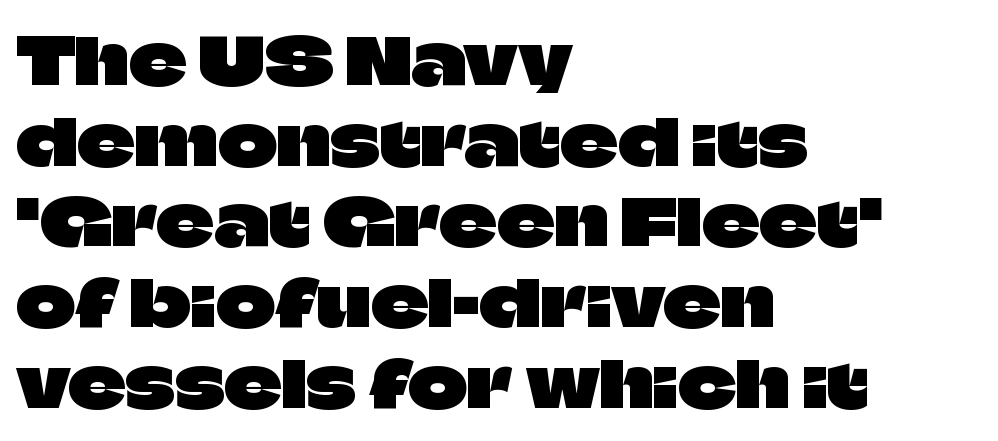
Normally led — the rows are evenly, conventionally spaced. You could not count columns in this text — the font is proportionally spaced. This rendering features lettering with no underline. Here the glyphs are tracked normally, forming tight word shapes. Type style note: lacks serifs.
